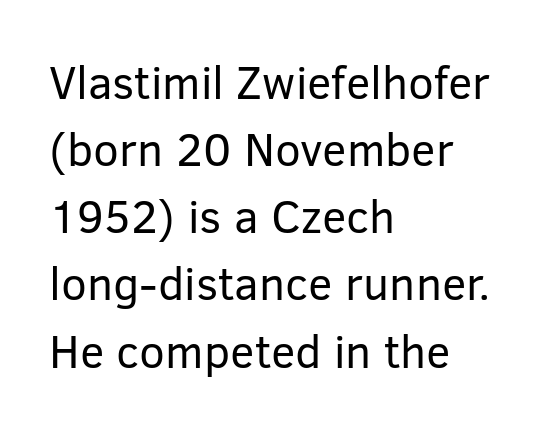
{"serif": "no", "italic": "no", "bold": "no", "weight": "regular", "width": "normal", "stroke_contrast": "low", "x_height": "medium", "monospaced": "no", "underline": "no", "align": "left", "line_spacing": "normal", "line_spacing_ratio": 1.46, "letter_spacing": "normal", "letter_spacing_em": 0.0, "glyph_px": 46}
